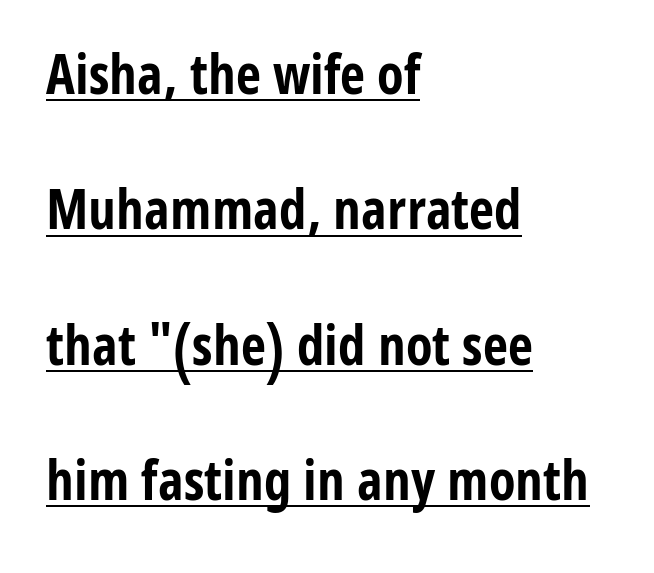
The image shows 55 px bold, condensed sans-serif type, upright; set left-aligned, loose line spacing (2.46x), normal letter spacing, underlined; low stroke contrast and a medium x-height.
